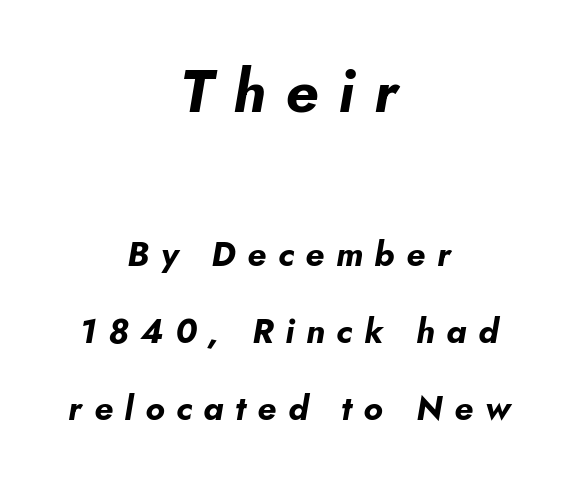
The image shows 59 px bold type, italic (leaning right); set centered, loose line spacing (2.27x), unusually wide letter spacing (+0.34 em), not underlined; the first (top) block is 1.74x larger; low stroke contrast and a small x-height.
